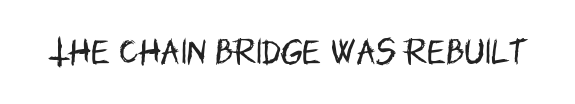
The image shows 29 px regular-weight, condensed sans-serif type, upright; set normal letter spacing, not underlined; low stroke contrast and a large x-height.
